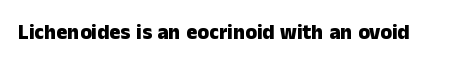
Q: Is the text bold? A: Yes.
Q: Is the text italic (slanted)? A: No, it is upright.
Q: Is the text underlined? A: No.
Q: Is the spacing between letters normal or unusually wide? A: Normal.
